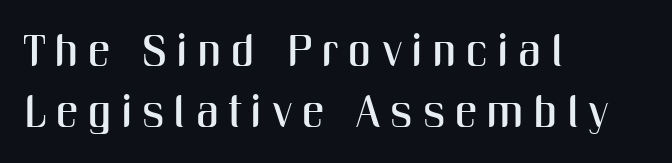
Q: Is the text italic (slanted)? A: No, it is upright.
Q: Is the typeface a serif or a sans-serif typeface? A: Sans-serif.
Q: Is the text underlined? A: No.
Q: How is the paragraph aligned? A: Left-aligned.
Q: Is the spacing between letters normal or unusually wide? A: Unusually wide.
Q: Is the spacing between lines tight, normal or loose? A: Normal.
Q: Width (condensed, normal, or wide)? A: Condensed.
Q: Stroke contrast? A: Medium.
Q: x-height? A: Medium.
Q: Monospaced? A: No.
